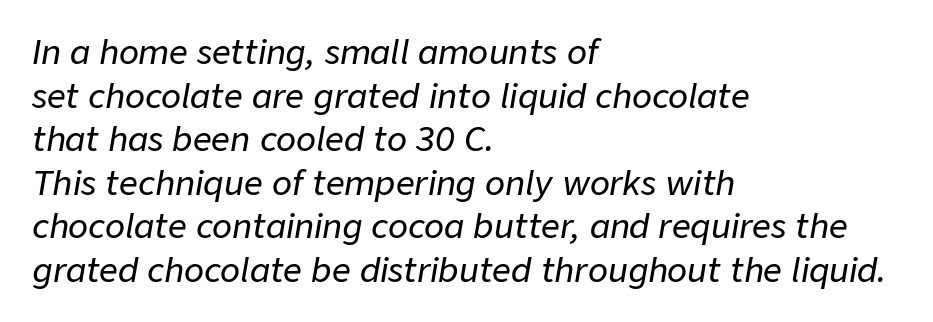
Honestly, there is no underline to notice here at all. Alignment: flush left. Does the leading feel generous? No, just average. There is no visible air inserted between adjacent glyphs. An italicized treatment has been applied to the whole sample.
